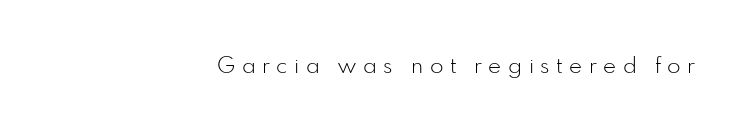
{"italic": "no", "bold": "no", "underline": "no", "align": "right", "letter_spacing": "wide", "letter_spacing_em": 0.3, "glyph_px": 22}
